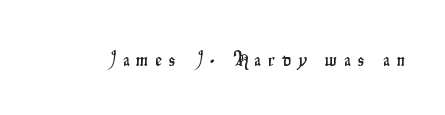
The image shows 21 px text type, upright; set unusually wide letter spacing (+0.34 em), not underlined.
